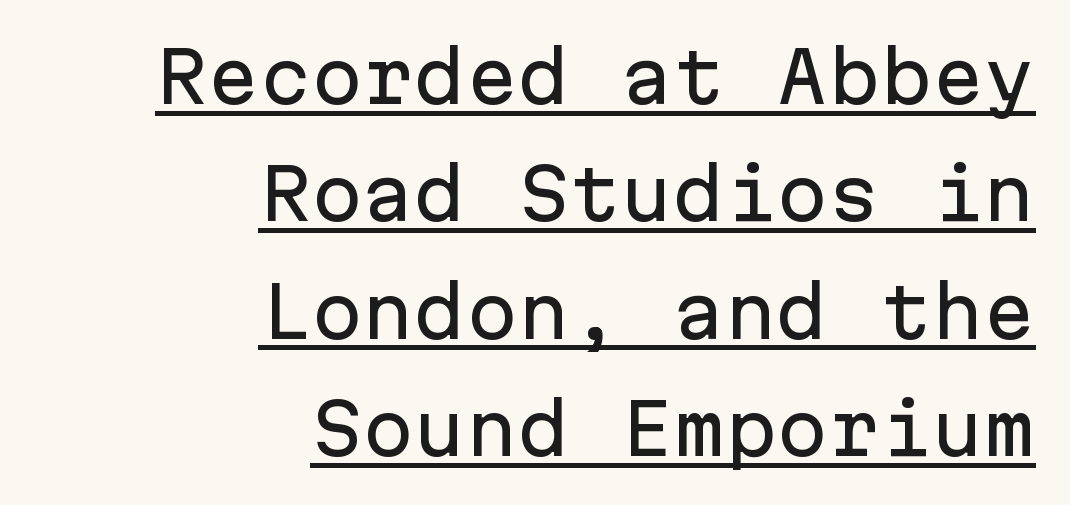
Horizontal bands of white between lines are of average thickness. Each line ends at the same right margin while the left side varies. What stands out about the letter spacing? Nothing — it is the standard amount. This sample carries an underscore along the baseline area. Fixed-width glyphs throughout — classic coding-font behaviour.
